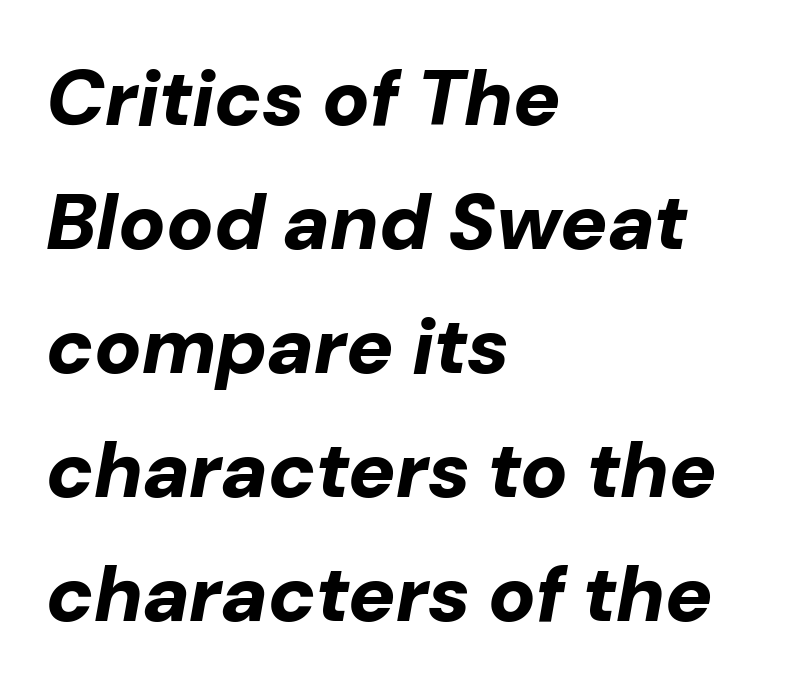
The image shows 79 px bold type, italic (leaning right); set left-aligned, normal line spacing (1.57x), normal letter spacing, not underlined; low stroke contrast and a medium x-height.
